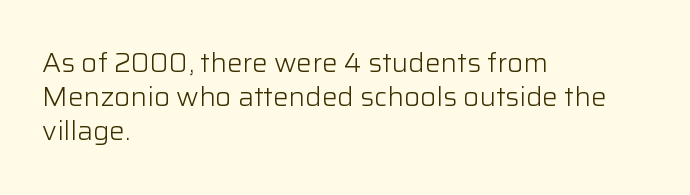
The image shows 26 px text type, upright; set left-aligned, normal line spacing (1.31x), normal letter spacing, not underlined.
